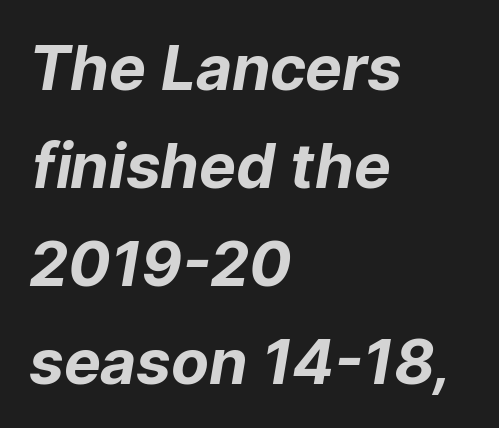
The image shows 62 px bold sans-serif type; set left-aligned, normal line spacing (1.58x), normal letter spacing, not underlined; low stroke contrast and a medium x-height.
